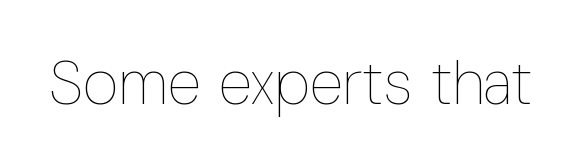
The axis of the letterforms is exactly vertical. Does extra space separate the letters? No, they use regular spacing. Spacing verdict: proportional, widths tailored to each character. The characters are drawn with everyday or finer stroke widths. The string is rendered with underlining switched off.
